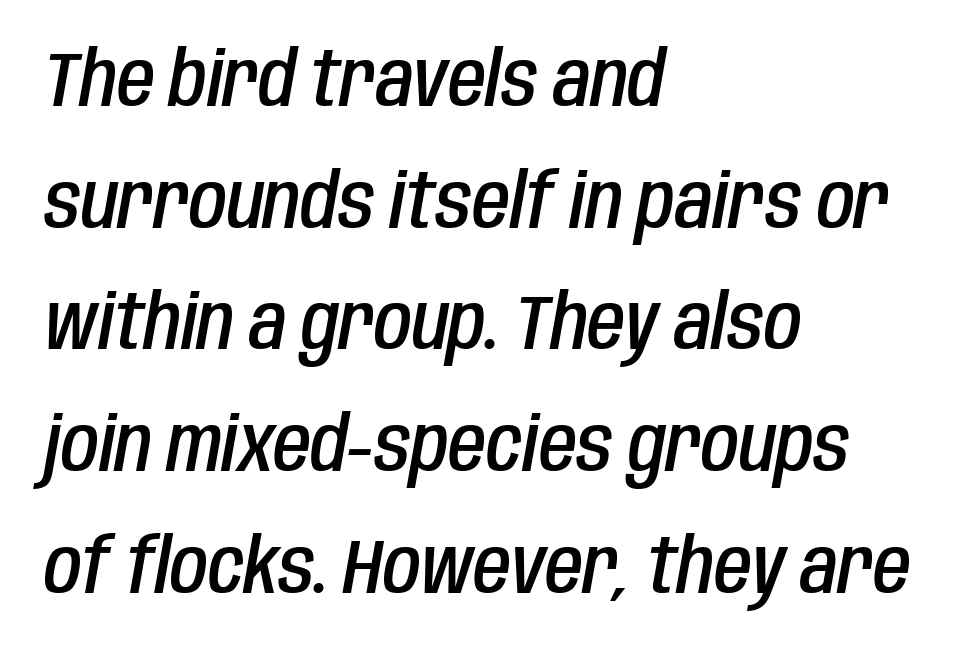
Q: Is the text bold? A: Semi-bold.
Q: Is the text italic (slanted)? A: Yes, it leans right by about 10 degrees.
Q: Is the text underlined? A: No.
Q: How is the paragraph aligned? A: Left-aligned.
Q: Is the spacing between letters normal or unusually wide? A: Normal.
Q: Is the spacing between lines tight, normal or loose? A: Normal.
Q: Width (condensed, normal, or wide)? A: Condensed.
Q: Stroke contrast? A: Low.
Q: x-height? A: Large.
Q: Monospaced? A: No.
